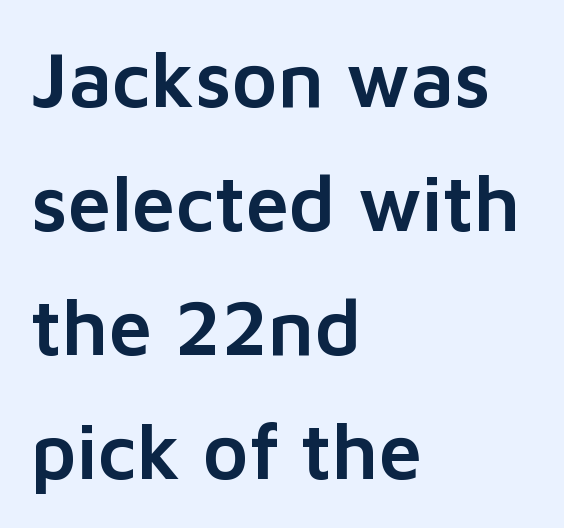
This block has exactly the height ordinary leading produces. This sample uses a sans-serif face. Short and long lines alike share a common starting point at left. Rule under the text: the space is simply empty.
